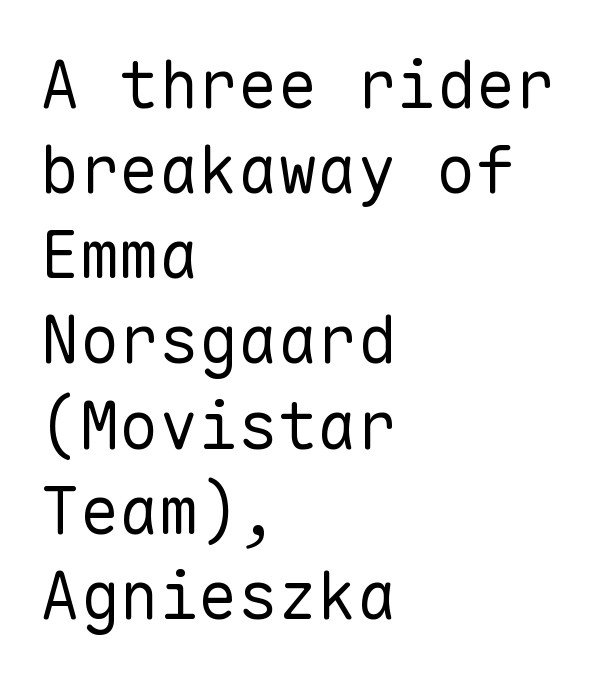
The image shows 66 px regular-weight sans-serif type, upright, monospaced; set left-aligned, normal line spacing (1.29x), normal letter spacing, not underlined; low stroke contrast and a medium x-height.
